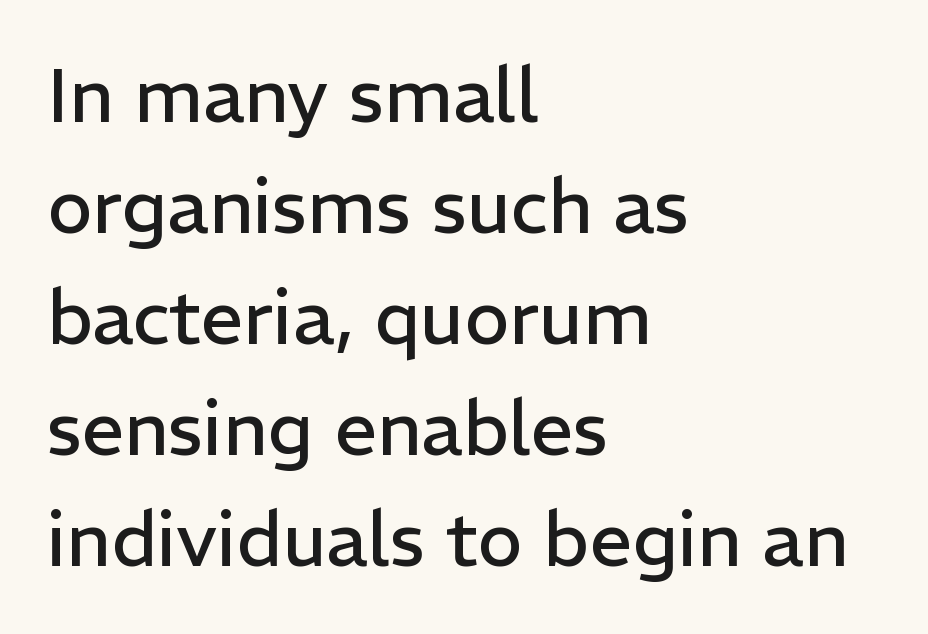
Q: Is the text bold? A: No.
Q: Is the text italic (slanted)? A: No, it is upright.
Q: Is the typeface a serif or a sans-serif typeface? A: Sans-serif.
Q: Is the text underlined? A: No.
Q: How is the paragraph aligned? A: Left-aligned.
Q: Is the spacing between letters normal or unusually wide? A: Normal.
Q: Is the spacing between lines tight, normal or loose? A: Normal.
Q: Width (condensed, normal, or wide)? A: Normal.
Q: Stroke contrast? A: Low.
Q: x-height? A: Medium.
Q: Monospaced? A: No.
